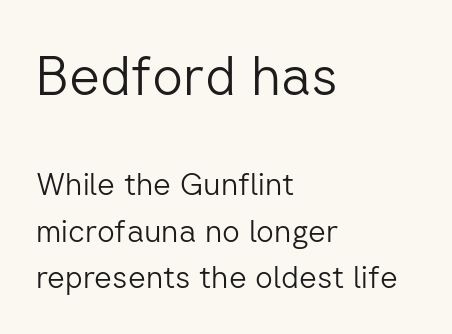
{"serif": "no", "italic": "no", "bold": "no", "weight": "light", "width": "normal", "stroke_contrast": "low", "x_height": "medium", "monospaced": "no", "underline": "no", "align": "left", "line_spacing": "normal", "line_spacing_ratio": 1.51, "letter_spacing": "normal", "letter_spacing_em": 0.0, "larger_block": "first", "size_ratio": 1.74, "glyph_px": 54}
